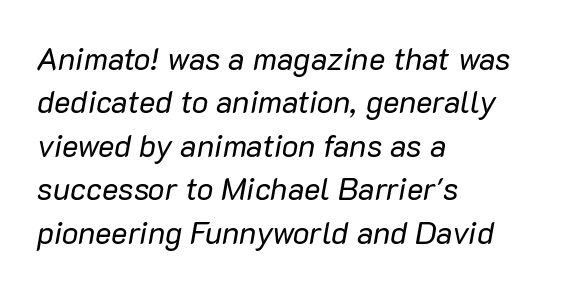
{"italic": "yes", "lean": "right", "slant_degrees": 10, "bold": "no", "weight": "regular", "width": "normal", "stroke_contrast": "low", "x_height": "medium", "monospaced": "no", "underline": "no", "align": "left", "line_spacing": "normal", "line_spacing_ratio": 1.4, "letter_spacing": "normal", "letter_spacing_em": 0.0, "glyph_px": 31}
